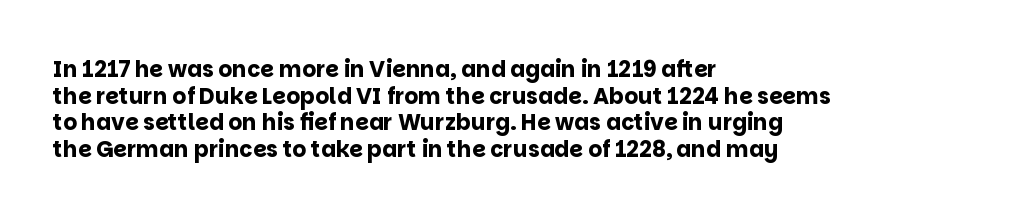
Q: Is the text bold? A: Yes.
Q: Is the text italic (slanted)? A: No, it is upright.
Q: Is the text underlined? A: No.
Q: How is the paragraph aligned? A: Left-aligned.
Q: Is the spacing between letters normal or unusually wide? A: Normal.
